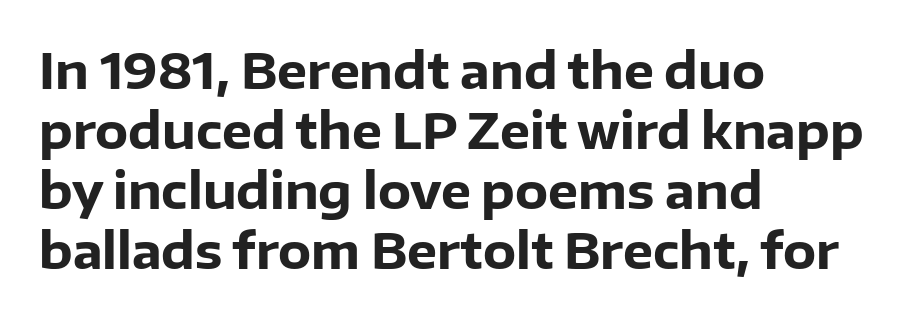
The image shows 48 px heavy sans-serif type, upright; set left-aligned, normal line spacing (1.25x), normal letter spacing, not underlined; low stroke contrast and a medium x-height.
